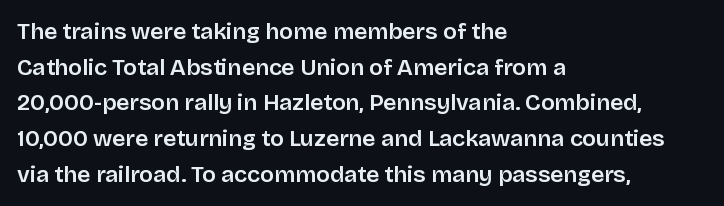
{"italic": "no", "underline": "no", "align": "left", "line_spacing": "normal", "line_spacing_ratio": 1.55, "letter_spacing": "normal", "letter_spacing_em": 0.0, "glyph_px": 23}
